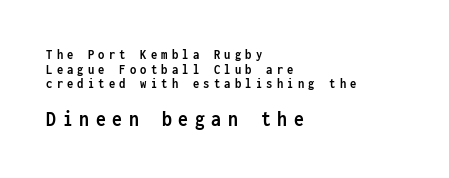
Horizontal bands of white between lines are thin slivers. You get the small type first, then a jump to larger type. The area under the type is left untouched. Set as a true bold cut, around the 700 mark.
